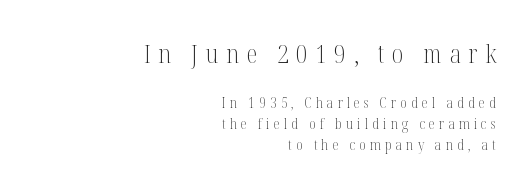
Q: Is the text bold? A: No.
Q: Is the text italic (slanted)? A: No, it is upright.
Q: Is the text underlined? A: No.
Q: How is the paragraph aligned? A: Right-aligned.
Q: Is the spacing between letters normal or unusually wide? A: Unusually wide.
Q: Is the spacing between lines tight, normal or loose? A: Normal.
Q: Which block of text is set in a larger size, the first (top) or the second (bottom)? A: The first (top) one.
